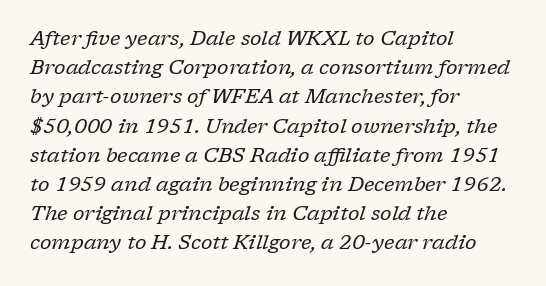
A bare baseline throughout the passage. What's the leading like? Ordinary, nothing unusual. The passage shown is not bold in any degree. The specimen reads as italic at a glance.
